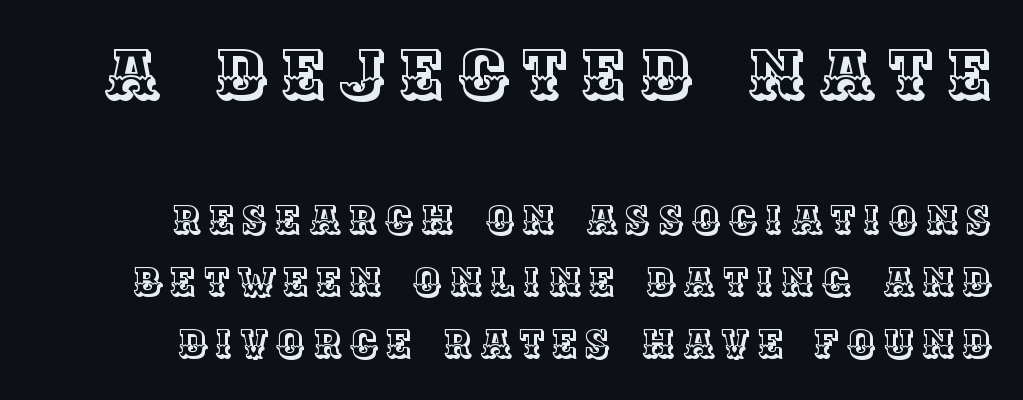
Q: Is the text italic (slanted)? A: No, it is upright.
Q: Is the text underlined? A: No.
Q: Is the spacing between letters normal or unusually wide? A: Unusually wide.
Q: Is the spacing between lines tight, normal or loose? A: Normal.
Q: Which block of text is set in a larger size, the first (top) or the second (bottom)? A: The first (top) one.
Q: Width (condensed, normal, or wide)? A: Normal.
Q: x-height? A: Large.
Q: Monospaced? A: No.
